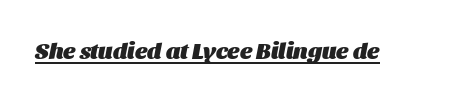
Does extra space separate the letters? No, they use regular spacing. In terms of posture, this sample is oblique. On the weight axis this lands at bold, roughly 700. Check the space under the baseline: a stroke is drawn there.
